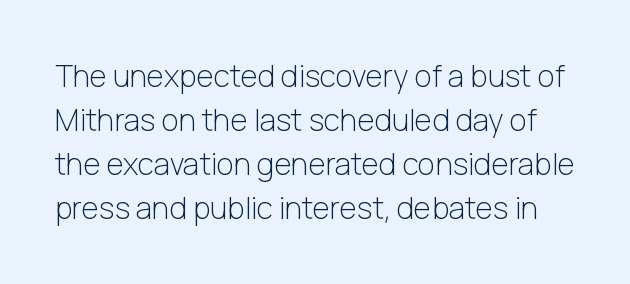
The image shows 30 px light sans-serif type, upright; set normal line spacing (1.47x), normal letter spacing, not underlined; low stroke contrast and a medium x-height.
